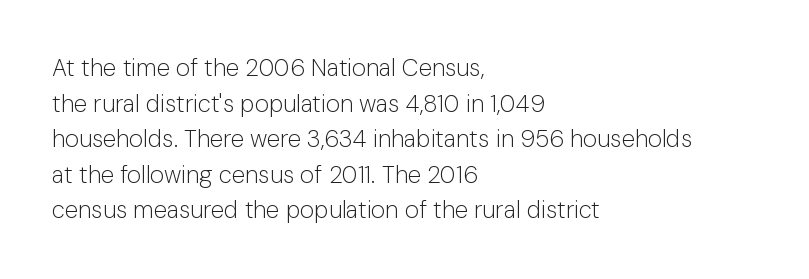
No italicization has been applied; the sample stays upright. Each line starts at the same left margin while the right side varies. Weight: regular or lighter. Compared with typical paragraphs, the rows here are spaced about the same. No extra tracking has been applied to these lines. Any mark beneath the type? The region is blank.
